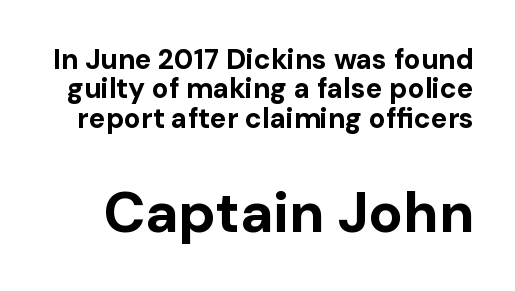
The image shows 57 px bold sans-serif type, upright; set tight line spacing (1.05x), normal letter spacing, not underlined; the second (bottom) block is 2.04x larger; low stroke contrast and a medium x-height.
